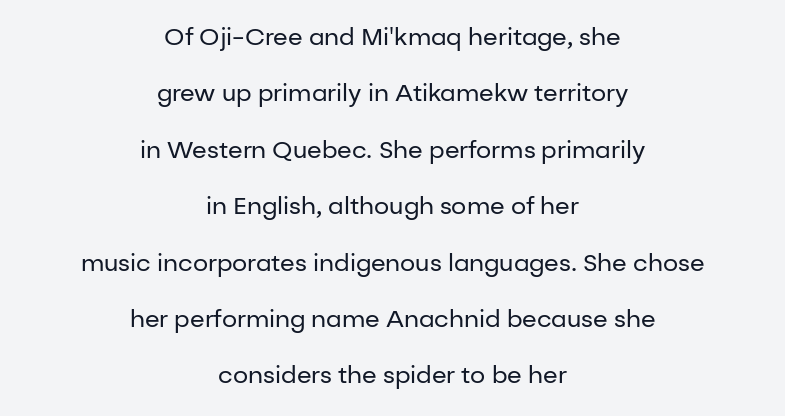
Q: Is the text bold? A: No.
Q: Is the text italic (slanted)? A: No, it is upright.
Q: Is the text underlined? A: No.
Q: How is the paragraph aligned? A: Centered.
Q: Is the spacing between letters normal or unusually wide? A: Normal.
Q: Is the spacing between lines tight, normal or loose? A: Loose.
